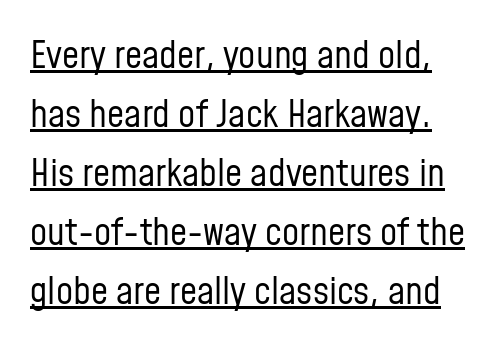
{"serif": "no", "italic": "no", "bold": "no", "weight": "regular", "width": "condensed", "stroke_contrast": "low", "x_height": "medium", "monospaced": "no", "underline": "yes", "line_spacing": "normal", "line_spacing_ratio": 1.55, "letter_spacing": "normal", "letter_spacing_em": 0.0, "glyph_px": 38}
